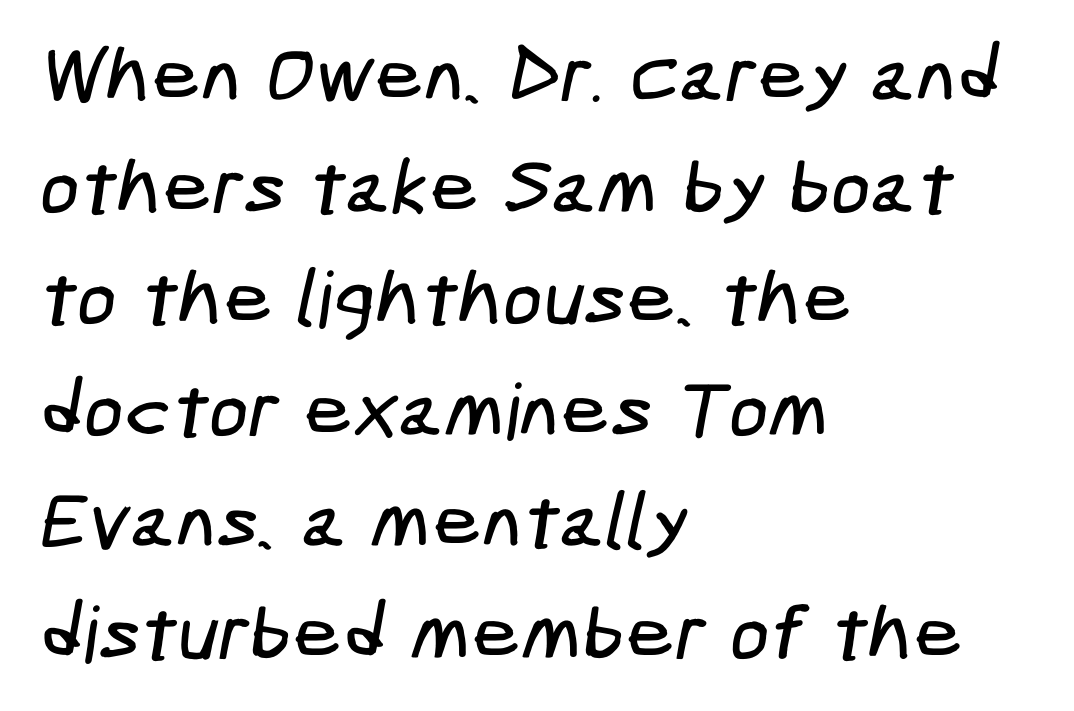
The image shows 78 px condensed sans-serif type; set left-aligned, normal line spacing (1.43x), normal letter spacing, not underlined; low stroke contrast and a medium x-height.
